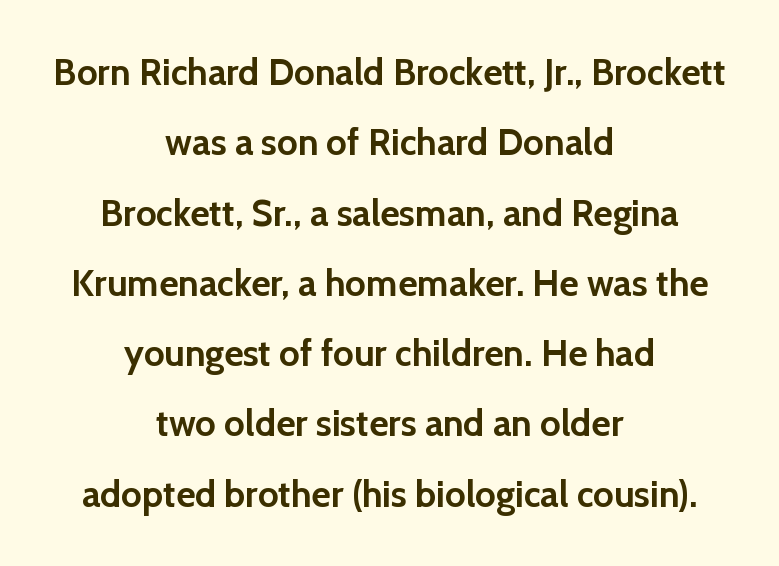
{"serif": "no", "italic": "no", "bold": "yes", "weight": "semibold", "width": "normal", "x_height": "medium", "monospaced": "no", "underline": "no", "align": "center", "line_spacing": "loose", "line_spacing_ratio": 1.9, "letter_spacing": "normal", "letter_spacing_em": 0.0, "glyph_px": 37}
